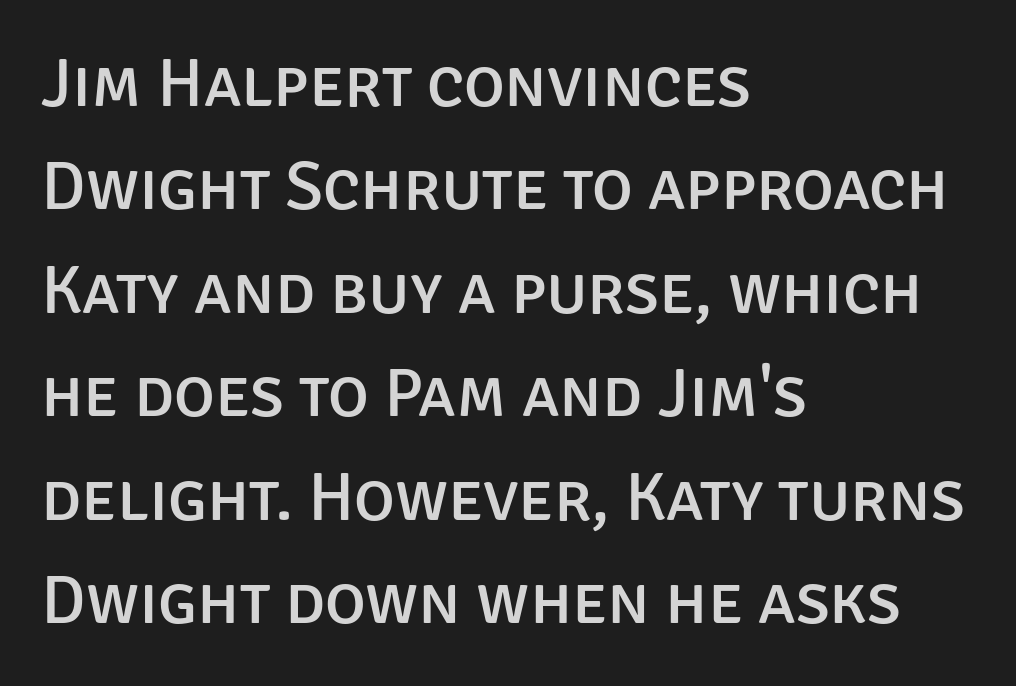
{"serif": "no", "italic": "no", "width": "normal", "stroke_contrast": "low", "x_height": "large", "monospaced": "no", "underline": "no", "align": "left", "line_spacing": "normal", "line_spacing_ratio": 1.5, "letter_spacing": "normal", "letter_spacing_em": 0.0, "glyph_px": 69}
